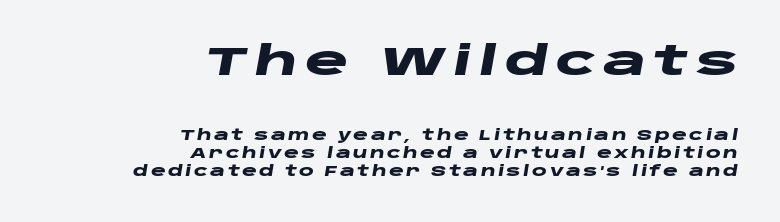
Glance below the letters and you will spot only blank space. These lines sit exactly where default settings would place them. The letters in the upper block stand taller than those in the block below. Visually the block forms a straight wall on the right and a jagged coastline on the left. Chunky letters — that's bold for sure. Tall strokes in this sample are angled rather than plumb.
